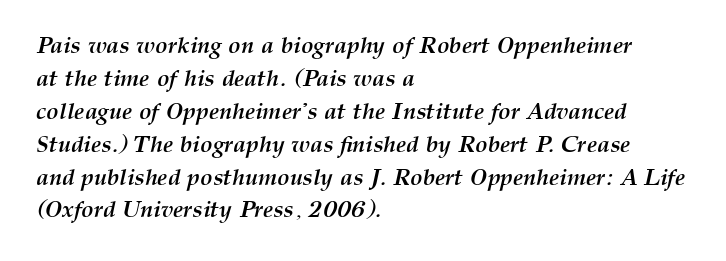
{"italic": "yes", "lean": "right", "slant_degrees": 12, "bold": "yes", "underline": "no", "align": "left", "line_spacing": "normal", "line_spacing_ratio": 1.43, "letter_spacing": "normal", "letter_spacing_em": 0.0, "glyph_px": 23}
